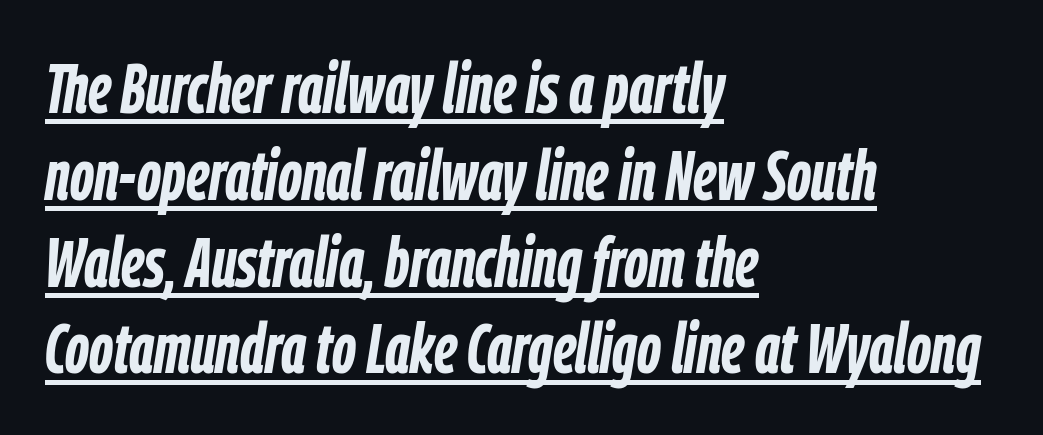
{"italic": "yes", "lean": "right", "slant_degrees": 9, "bold": "yes", "weight": "semibold", "width": "condensed", "stroke_contrast": "low", "x_height": "medium", "monospaced": "no", "underline": "yes", "align": "left", "line_spacing_ratio": 1.24, "letter_spacing": "normal", "letter_spacing_em": 0.0, "glyph_px": 70}
